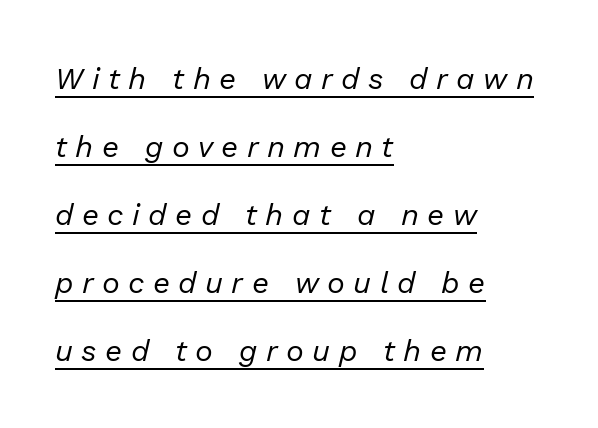
Q: Is the text bold? A: No.
Q: Is the text italic (slanted)? A: Yes, it leans right by about 13 degrees.
Q: Is the text underlined? A: Yes.
Q: How is the paragraph aligned? A: Left-aligned.
Q: Is the spacing between letters normal or unusually wide? A: Unusually wide.
Q: Is the spacing between lines tight, normal or loose? A: Loose.
Q: Width (condensed, normal, or wide)? A: Normal.
Q: Stroke contrast? A: Low.
Q: x-height? A: Medium.
Q: Monospaced? A: No.
